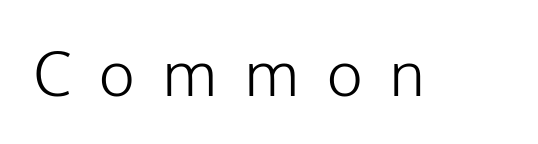
Italic: no, the glyphs are upright roman. Compared with typical body copy, the letter spacing here is much looser. The words here are not underlined. These lines are rendered in a variable-pitch font.
